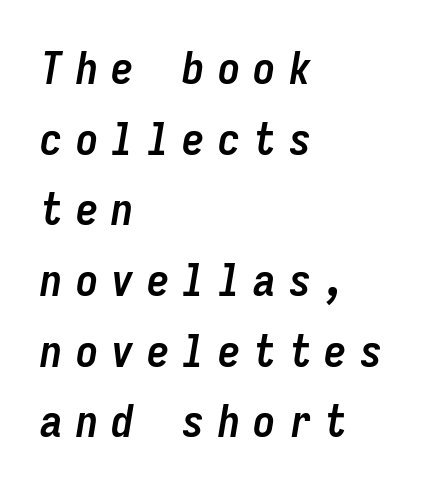
The image shows 45 px semibold, condensed type, italic (leaning right), monospaced; set left-aligned, normal line spacing (1.57x), unusually wide letter spacing (+0.29 em), not underlined; low stroke contrast and a medium x-height.
